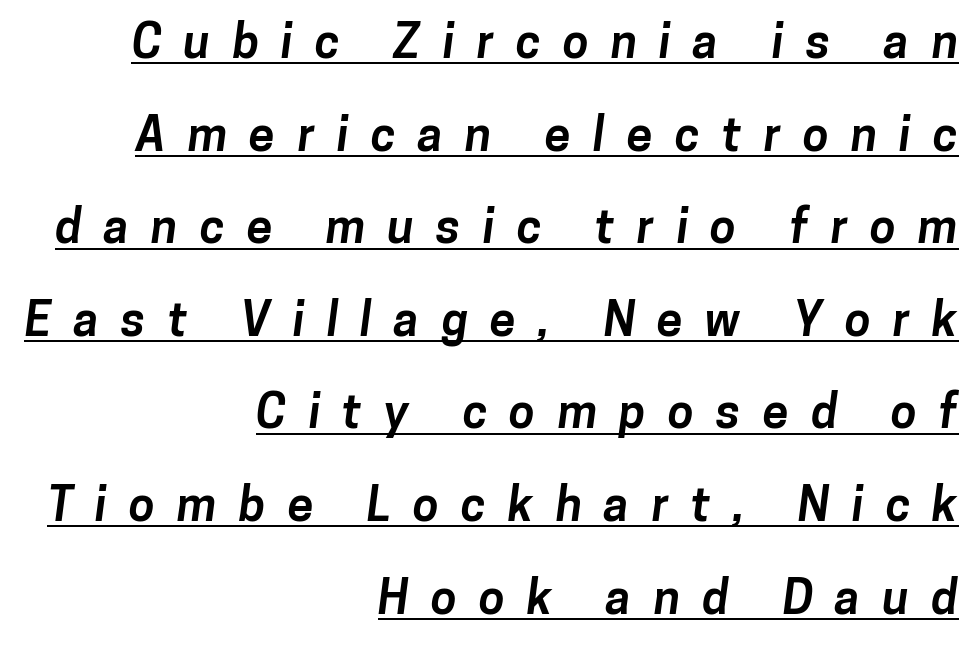
{"serif": "no", "bold": "yes", "weight": "bold", "width": "normal", "stroke_contrast": "low", "x_height": "medium", "monospaced": "no", "underline": "yes", "align": "right", "line_spacing": "loose", "line_spacing_ratio": 1.97, "letter_spacing": "wide", "letter_spacing_em": 0.47, "glyph_px": 47}
